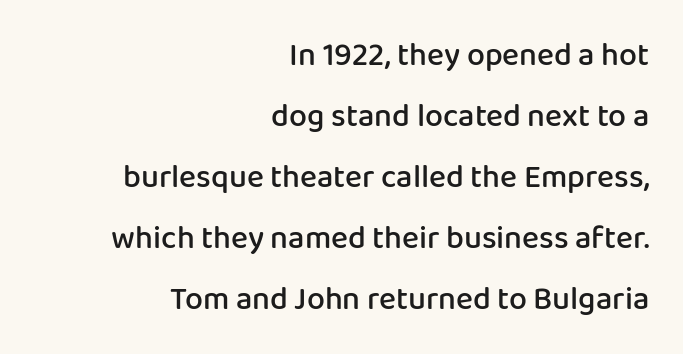
{"serif": "no", "italic": "no", "bold": "semi", "weight": "semibold", "width": "normal", "stroke_contrast": "low", "x_height": "medium", "monospaced": "no", "underline": "no", "align": "right", "line_spacing": "loose", "line_spacing_ratio": 1.91, "letter_spacing": "normal", "letter_spacing_em": 0.0, "glyph_px": 32}
